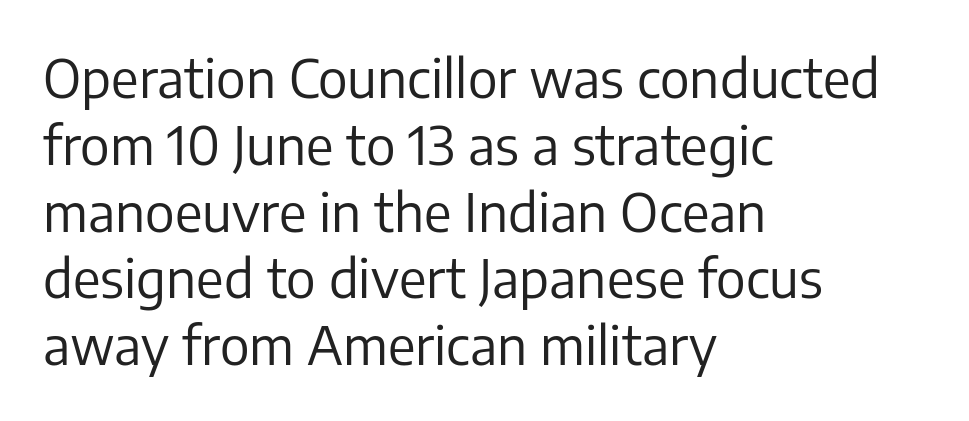
{"serif": "no", "italic": "no", "bold": "no", "weight": "regular", "width": "normal", "stroke_contrast": "low", "x_height": "medium", "monospaced": "no", "underline": "no", "align": "left", "line_spacing": "normal", "line_spacing_ratio": 1.26, "letter_spacing": "normal", "letter_spacing_em": 0.0, "glyph_px": 53}
